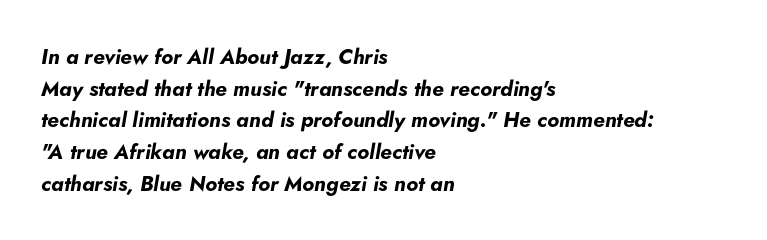
The image shows 21 px bold type, italic (leaning right); set left-aligned, normal line spacing (1.51x), normal letter spacing, not underlined.
